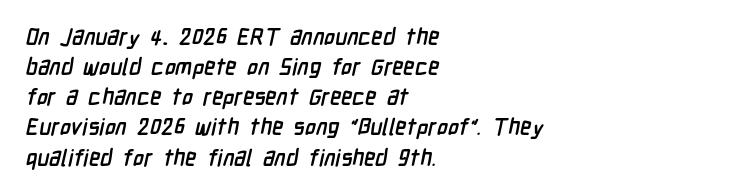
Glyph-to-glyph distance matches everyday printed text. These lines stack with their left ends in a neat column. A bare baseline throughout the passage. Baseline-to-baseline distance is the conventional proportion of letter height. The strokes are fattened all the way to bold.
